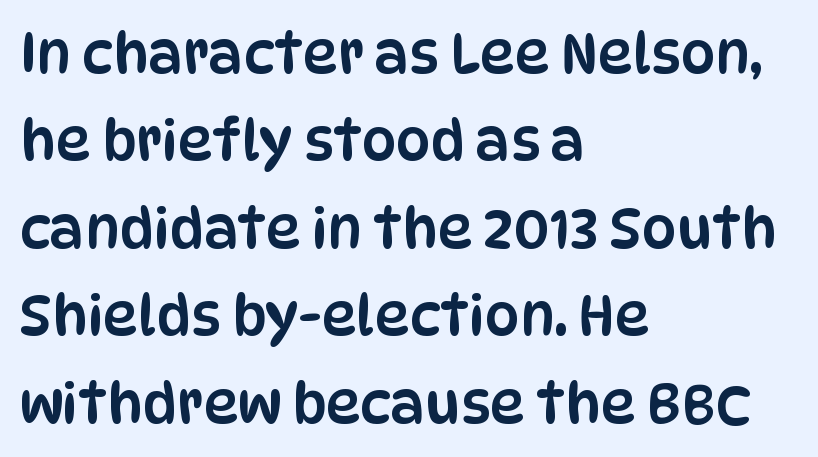
Think of a printed novel: that variable character pitch is what you see here. Nobody touched the tracking dial on this one. Visually the block forms a straight wall on the left and a jagged coastline on the right. Honestly, the row spacing looks completely unremarkable.
